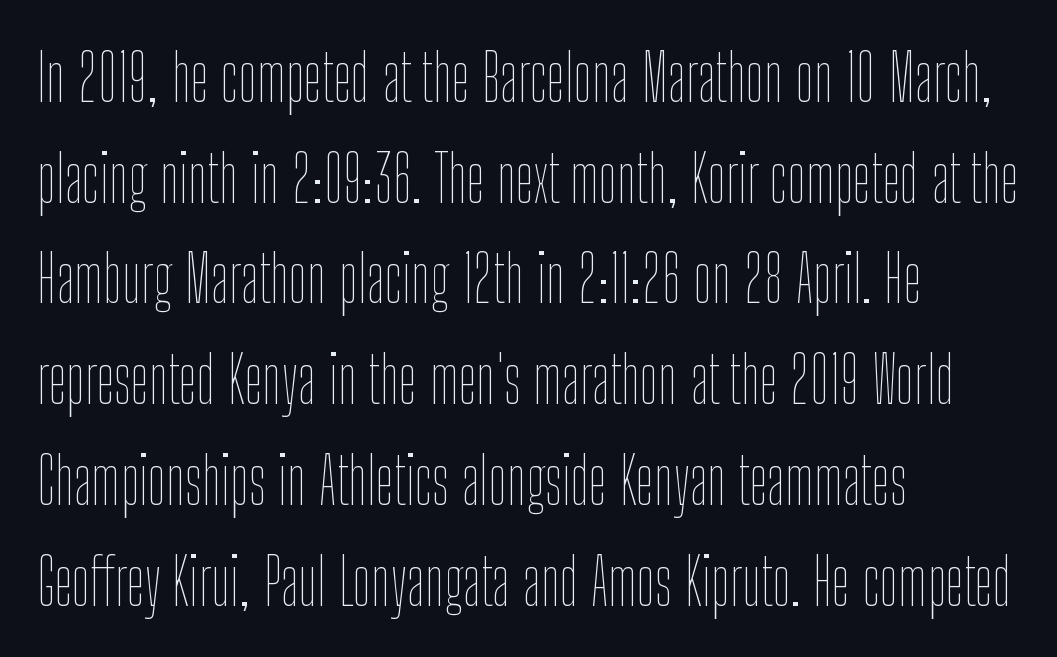
Q: Is the text bold? A: No.
Q: Is the text italic (slanted)? A: No, it is upright.
Q: Is the text underlined? A: No.
Q: How is the paragraph aligned? A: Left-aligned.
Q: Is the spacing between letters normal or unusually wide? A: Normal.
Q: Is the spacing between lines tight, normal or loose? A: Normal.
Q: Width (condensed, normal, or wide)? A: Condensed.
Q: Stroke contrast? A: Low.
Q: x-height? A: Medium.
Q: Monospaced? A: No.
